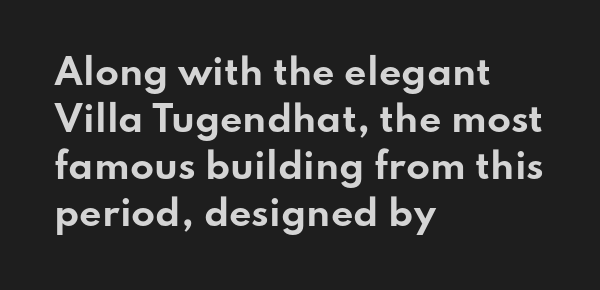
{"serif": "no", "italic": "no", "bold": "yes", "weight": "bold", "width": "wide", "stroke_contrast": "low", "x_height": "small", "monospaced": "no", "underline": "no", "align": "left", "line_spacing": "normal", "line_spacing_ratio": 1.34, "letter_spacing": "normal", "letter_spacing_em": 0.0, "glyph_px": 35}
